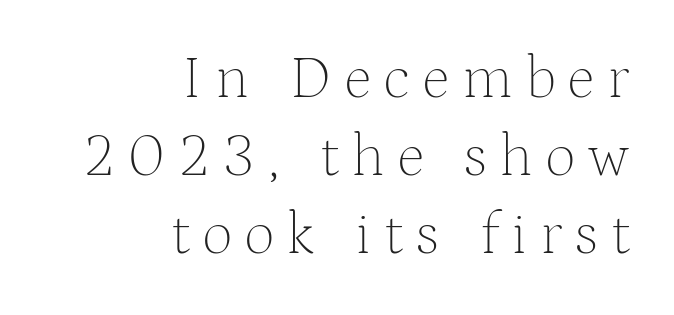
{"serif": "yes", "italic": "no", "bold": "no", "weight": "thin", "width": "normal", "stroke_contrast": "medium", "x_height": "medium", "monospaced": "no", "underline": "no", "align": "right", "line_spacing": "normal", "line_spacing_ratio": 1.3, "letter_spacing": "wide", "letter_spacing_em": 0.22, "glyph_px": 60}
